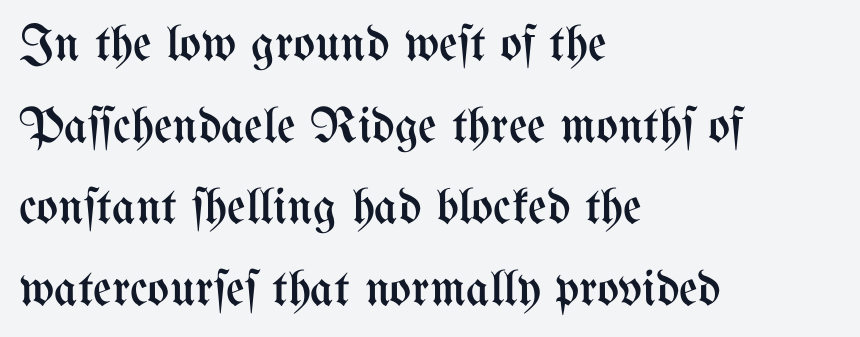
Q: Is the text bold? A: No.
Q: Is the text italic (slanted)? A: No, it is upright.
Q: Is the text underlined? A: No.
Q: How is the paragraph aligned? A: Left-aligned.
Q: Is the spacing between letters normal or unusually wide? A: Normal.
Q: Is the spacing between lines tight, normal or loose? A: Normal.
Q: Width (condensed, normal, or wide)? A: Condensed.
Q: Stroke contrast? A: Medium.
Q: x-height? A: Medium.
Q: Monospaced? A: No.
